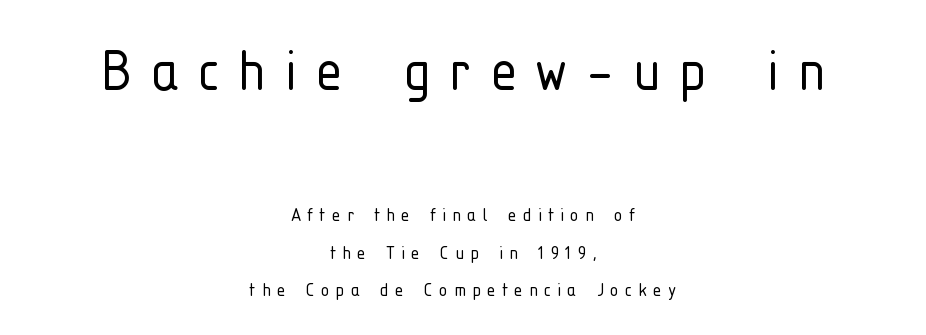
Designer's note — italics off, roman on. Look at the tracking — it's clearly loosened, letters drifting apart. Look at the bottom of the vertical strokes: they stop flat, with no serifs. Layout note: lines centered. Letters rest on an invisible, unmarked baseline. Do the characters align in a grid? No, the font is proportional.
